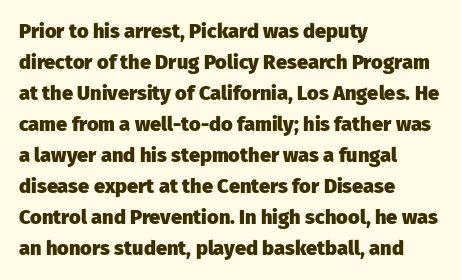
{"italic": "no", "bold": "yes", "underline": "no", "align": "left", "line_spacing": "normal", "line_spacing_ratio": 1.55, "letter_spacing": "normal", "letter_spacing_em": 0.0, "glyph_px": 20}
